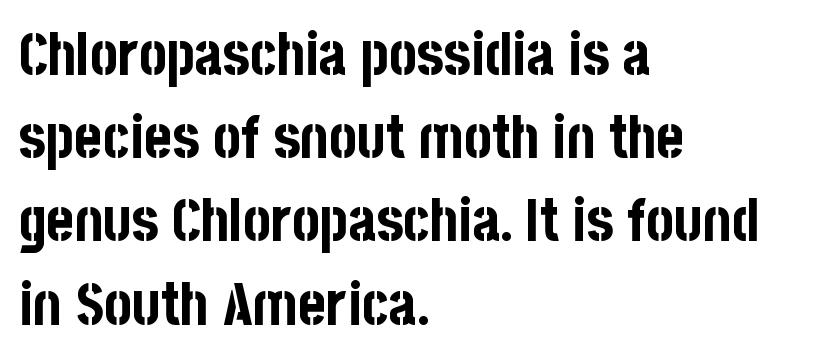
Q: Is the text bold? A: Yes.
Q: Is the text italic (slanted)? A: No, it is upright.
Q: Is the typeface a serif or a sans-serif typeface? A: Sans-serif.
Q: Is the text underlined? A: No.
Q: How is the paragraph aligned? A: Left-aligned.
Q: Is the spacing between letters normal or unusually wide? A: Normal.
Q: Is the spacing between lines tight, normal or loose? A: Normal.
Q: Width (condensed, normal, or wide)? A: Condensed.
Q: Stroke contrast? A: Low.
Q: x-height? A: Large.
Q: Monospaced? A: No.
